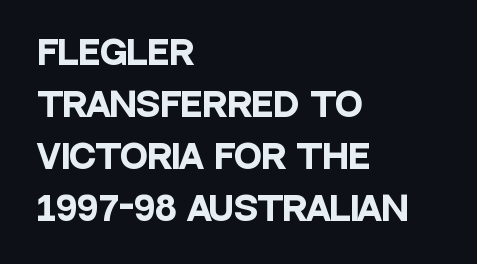
Q: Is the text bold? A: Yes.
Q: Is the text italic (slanted)? A: No, it is upright.
Q: Is the typeface a serif or a sans-serif typeface? A: Sans-serif.
Q: Is the text underlined? A: No.
Q: How is the paragraph aligned? A: Left-aligned.
Q: Is the spacing between letters normal or unusually wide? A: Normal.
Q: Is the spacing between lines tight, normal or loose? A: Normal.
Q: Width (condensed, normal, or wide)? A: Condensed.
Q: Stroke contrast? A: Low.
Q: x-height? A: Large.
Q: Monospaced? A: No.
